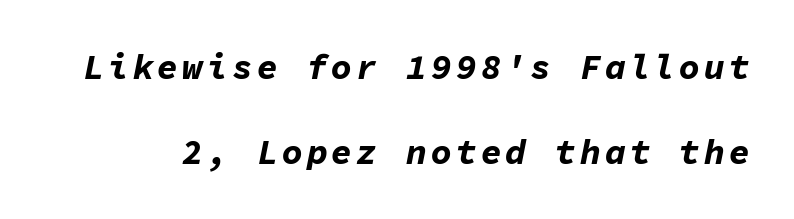
The image shows 35 px bold type, italic (leaning right), monospaced; set loose line spacing (2.44x), not underlined; low stroke contrast and a medium x-height.
